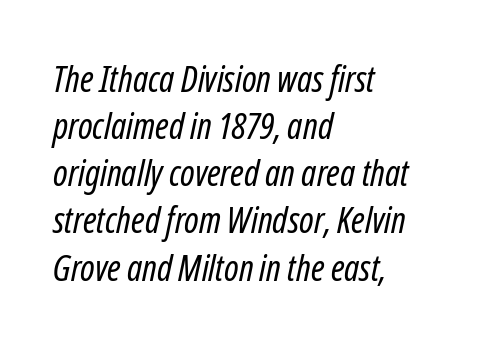
The image shows 36 px regular-weight, condensed type, italic (leaning right); set left-aligned, normal line spacing (1.31x), normal letter spacing, not underlined; low stroke contrast and a medium x-height.
